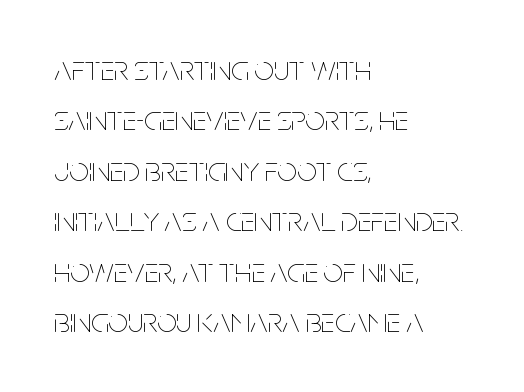
{"italic": "no", "bold": "no", "weight": "thin", "width": "condensed", "stroke_contrast": "low", "x_height": "large", "monospaced": "no", "underline": "no", "align": "left", "line_spacing": "normal", "line_spacing_ratio": 1.44, "letter_spacing": "normal", "letter_spacing_em": 0.0, "glyph_px": 35}
